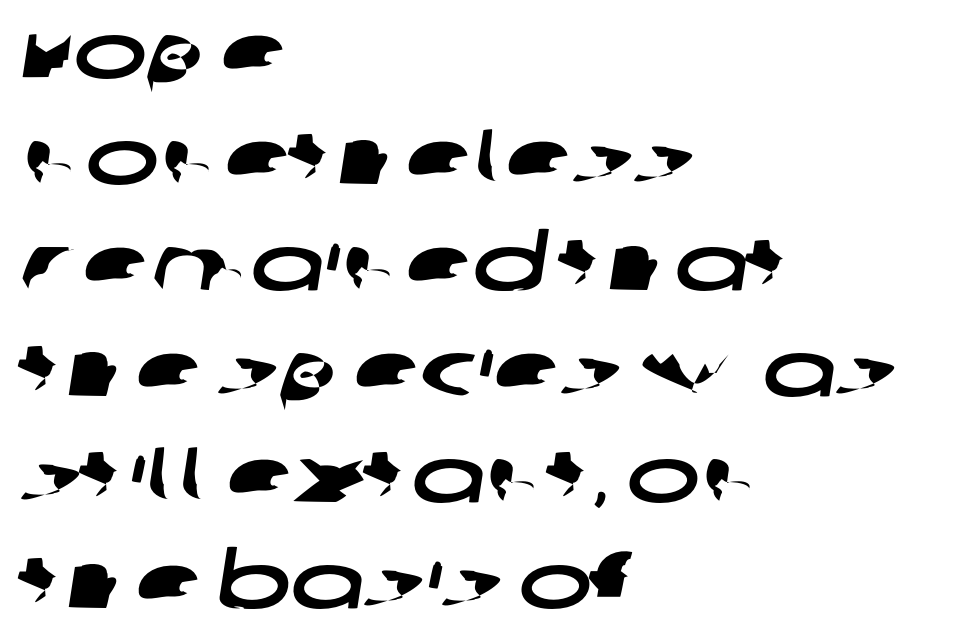
The image shows 78 px wide sans-serif type; set left-aligned, normal line spacing (1.36x), normal letter spacing, not underlined; low stroke contrast and a large x-height.
